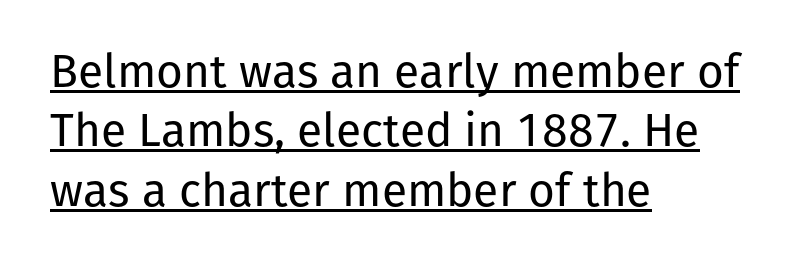
The image shows 46 px regular-weight sans-serif type, upright; set left-aligned, normal line spacing (1.29x), normal letter spacing, underlined; low stroke contrast and a medium x-height.
